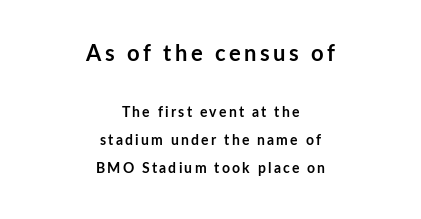
Q: Is the text bold? A: Yes.
Q: Is the text italic (slanted)? A: No, it is upright.
Q: Is the text underlined? A: No.
Q: How is the paragraph aligned? A: Centered.
Q: Is the spacing between lines tight, normal or loose? A: Loose.
Q: Which block of text is set in a larger size, the first (top) or the second (bottom)? A: The first (top) one.
